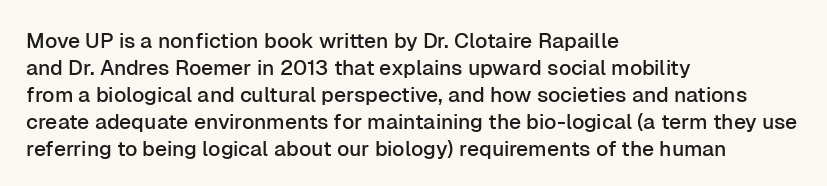
No word sits above an underline. Rendered with straight, roman letterforms. A typesetter would call this leading conventional body-copy spacing. Nothing unusual about the tracking: characters are spaced as the font intends. Line starts are locked; line ends wander.
